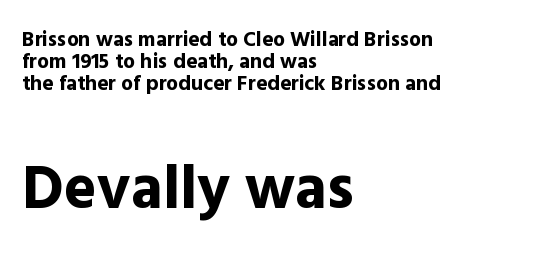
The image shows 62 px bold sans-serif type, upright; set left-aligned, tight line spacing (1.05x), normal letter spacing, not underlined; the second (bottom) block is 2.95x larger; a medium x-height.
